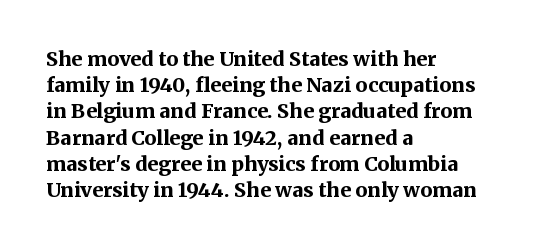
Leftover space on each line is placed entirely after the last word. Honestly, the row spacing looks completely unremarkable. This sample uses an upright cut, with every glyph sitting square on the baseline. A typesetter would call this zero additional tracking. Check the space under the baseline: it is left empty.
